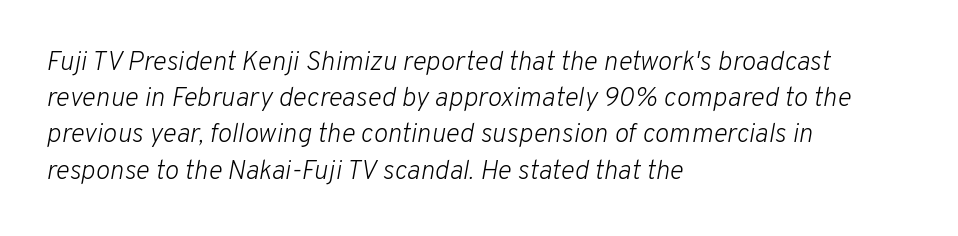
Regarding leading, the lines here are spaced in the standard way. Italic? Definitely — the glyphs are oblique. A classic flush-left, rag-right setting is used for this passage. Here the glyphs are tracked normally, forming tight word shapes. Weight: not bold — regular or lighter.
